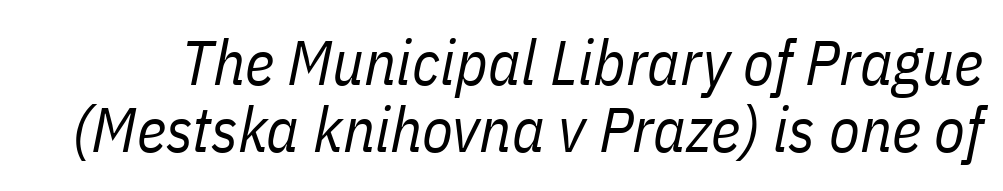
Q: Is the text bold? A: No.
Q: Is the text italic (slanted)? A: Yes, it leans right by about 11 degrees.
Q: Is the text underlined? A: No.
Q: Is the spacing between letters normal or unusually wide? A: Normal.
Q: Is the spacing between lines tight, normal or loose? A: Tight.
Q: Width (condensed, normal, or wide)? A: Condensed.
Q: Stroke contrast? A: Low.
Q: x-height? A: Medium.
Q: Monospaced? A: No.
